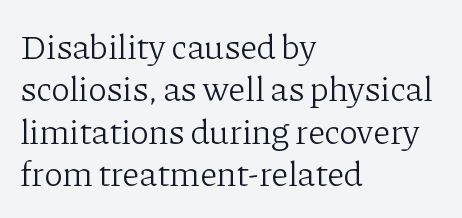
{"serif": "yes", "italic": "no", "bold": "no", "weight": "light", "width": "normal", "stroke_contrast": "low", "x_height": "medium", "monospaced": "no", "underline": "no", "align": "left", "line_spacing_ratio": 1.21, "letter_spacing": "normal", "letter_spacing_em": 0.0, "glyph_px": 35}
